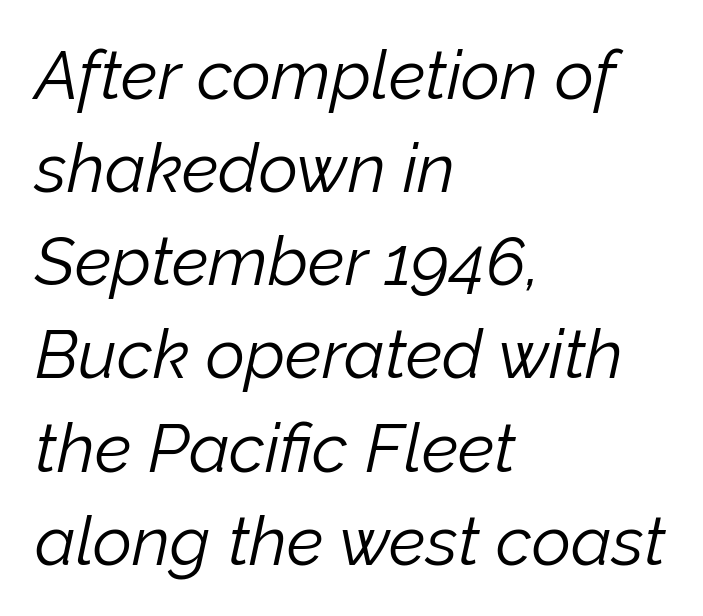
The image shows 68 px light type, italic (leaning right); set left-aligned, normal line spacing (1.37x), normal letter spacing, not underlined; low stroke contrast and a medium x-height.
